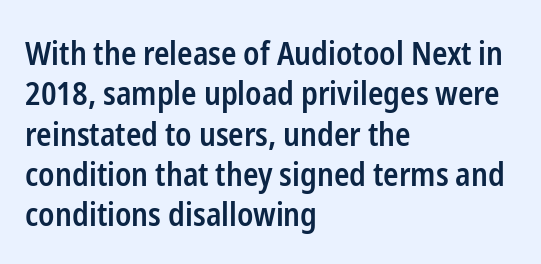
The image shows 32 px semibold, condensed sans-serif type, upright; set left-aligned, normal line spacing (1.26x), normal letter spacing, not underlined; low stroke contrast and a medium x-height.
